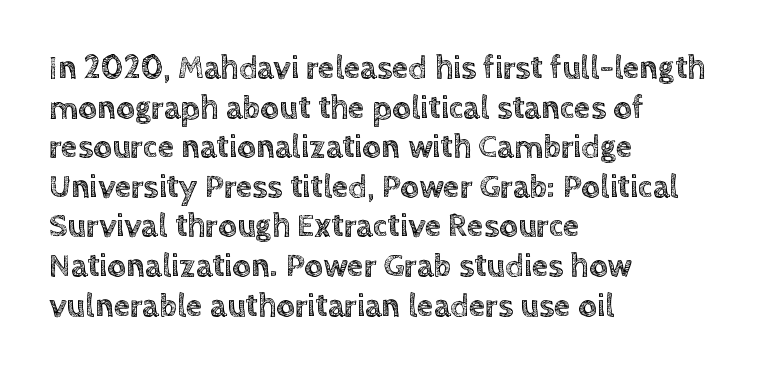
Descender tails drop into unmarked territory. The lettering stays uniformly vertical, giving the passage a roman look. Which margin do the lines hug? The left one — the right edge is uneven. Varying glyph widths throughout — classic text-font behaviour. Does extra space separate the letters? No, they use regular spacing.
